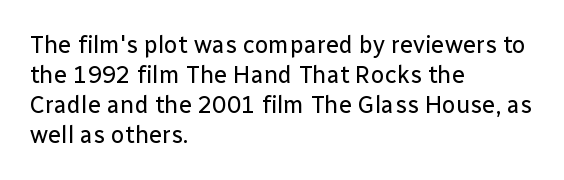
Q: Is the text bold? A: No.
Q: Is the text italic (slanted)? A: No, it is upright.
Q: Is the text underlined? A: No.
Q: How is the paragraph aligned? A: Left-aligned.
Q: Is the spacing between letters normal or unusually wide? A: Normal.
Q: Is the spacing between lines tight, normal or loose? A: Normal.
